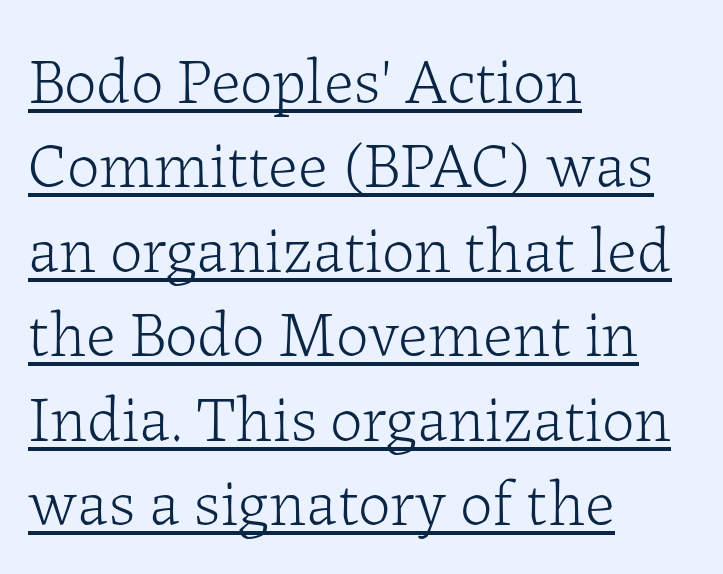
This rendering employs a face with finishing strokes, i.e., a serif. Vertical strokes here are truly vertical. Decoration check: the copy is underlined. If you drew a ruler down the left edge, every line would touch it. Caption: face not bold, strokes unweighted. Letter spacing: default.
